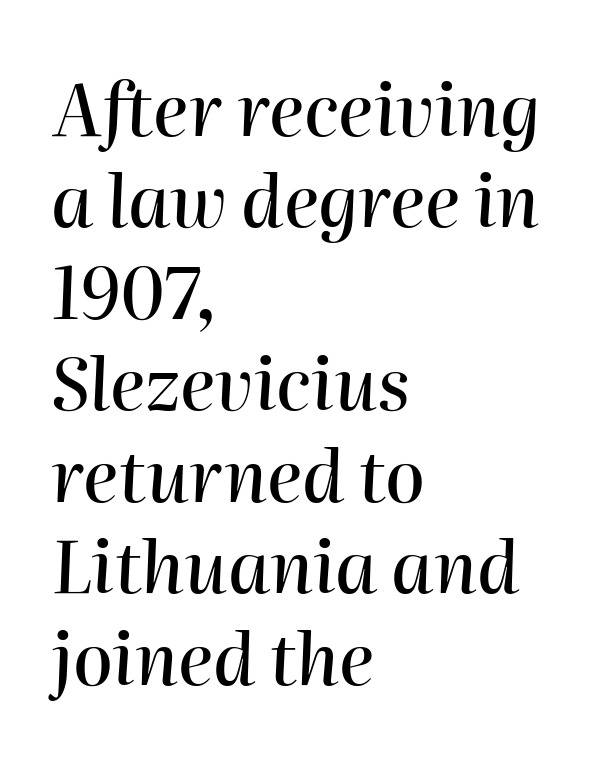
The image shows 72 px text type, italic (leaning right); set left-aligned, normal line spacing (1.27x), normal letter spacing, not underlined; high stroke contrast and a medium x-height.
